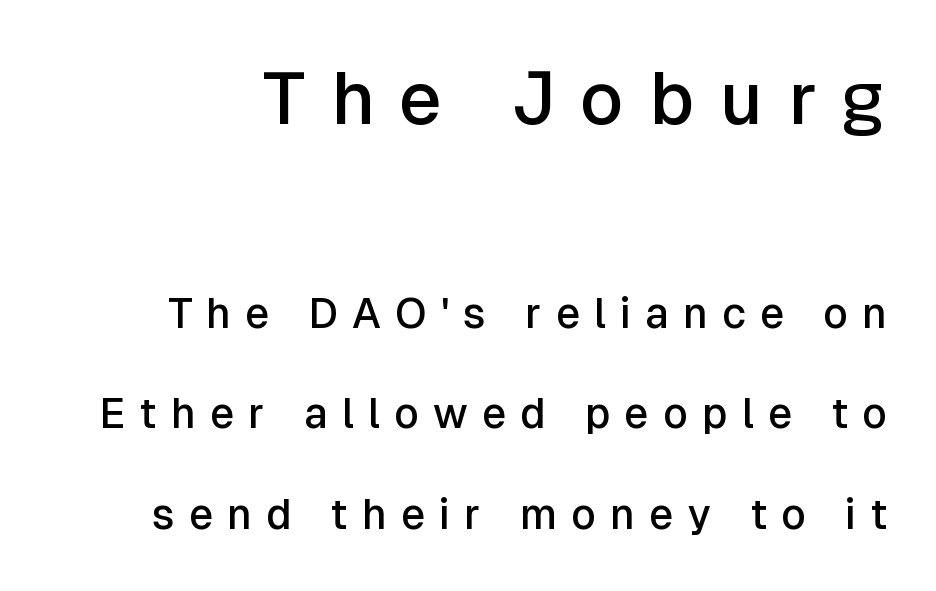
Students, note that the glyphs here are deliberately spaced far apart. The emphasis by scale lands on block number one, above. The space directly below the letters is spotless. Emphasis by weight is partial: semibold. The typography opts for an upright posture over an oblique one. This is sans-serif lettering, the kind often seen on screens and signage.
